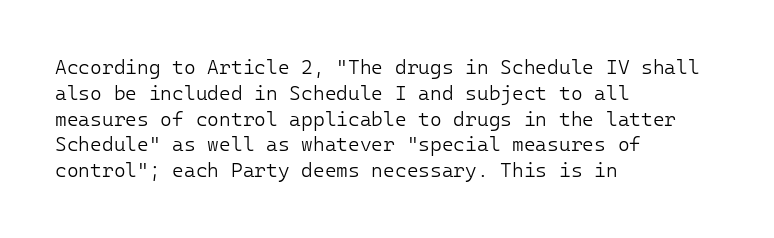
Q: Is the text bold? A: No.
Q: Is the text italic (slanted)? A: No, it is upright.
Q: Is the text underlined? A: No.
Q: How is the paragraph aligned? A: Left-aligned.
Q: Is the spacing between letters normal or unusually wide? A: Normal.
Q: Is the spacing between lines tight, normal or loose? A: Normal.
